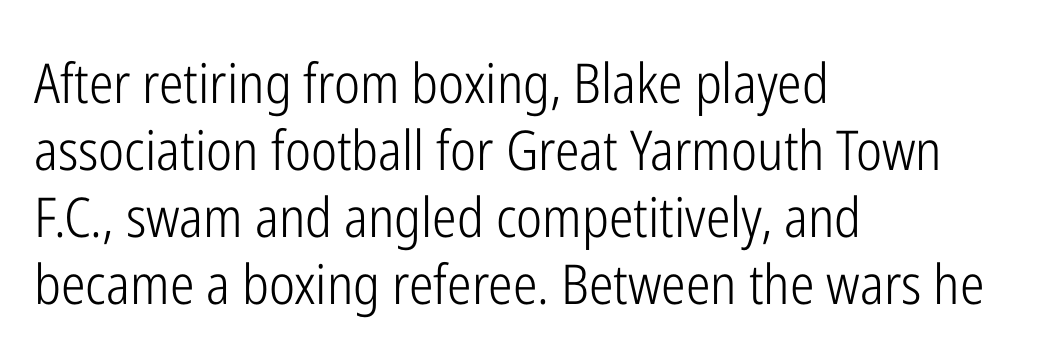
{"serif": "no", "italic": "no", "bold": "no", "weight": "light", "width": "condensed", "stroke_contrast": "low", "x_height": "medium", "monospaced": "no", "underline": "no", "align": "left", "line_spacing_ratio": 1.22, "letter_spacing": "normal", "letter_spacing_em": 0.0, "glyph_px": 55}
